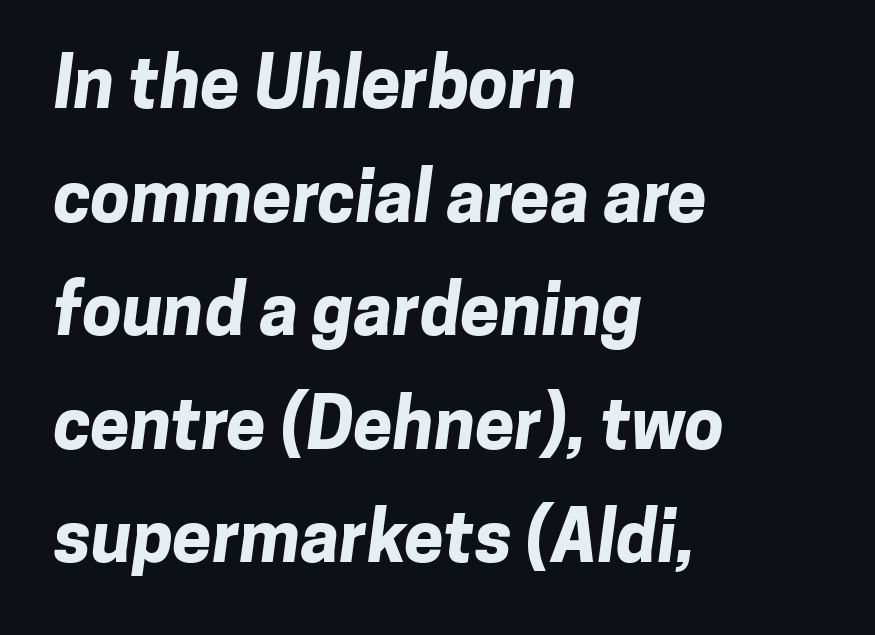
{"serif": "no", "bold": "yes", "weight": "bold", "width": "normal", "stroke_contrast": "low", "x_height": "medium", "monospaced": "no", "underline": "no", "align": "left", "line_spacing": "normal", "line_spacing_ratio": 1.6, "letter_spacing": "normal", "letter_spacing_em": 0.0, "glyph_px": 71}
